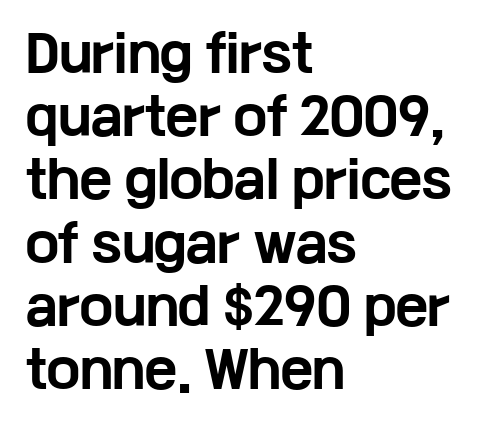
Think of a printed novel: that variable character pitch is what you see here. Summary of vertical rhythm: regular, with standard interline spacing. Posture: vertical. A typesetter would call this zero additional tracking. The typesetter chose a ragged-right arrangement here.
